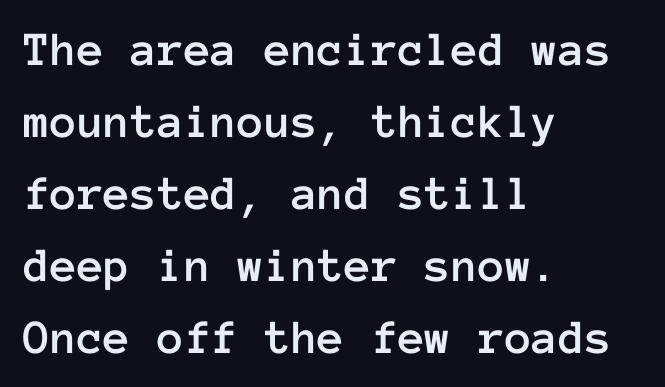
Q: Is the text italic (slanted)? A: No, it is upright.
Q: Is the text underlined? A: No.
Q: How is the paragraph aligned? A: Left-aligned.
Q: Is the spacing between letters normal or unusually wide? A: Normal.
Q: Is the spacing between lines tight, normal or loose? A: Normal.
Q: Width (condensed, normal, or wide)? A: Normal.
Q: Stroke contrast? A: Low.
Q: x-height? A: Medium.
Q: Monospaced? A: Yes.
